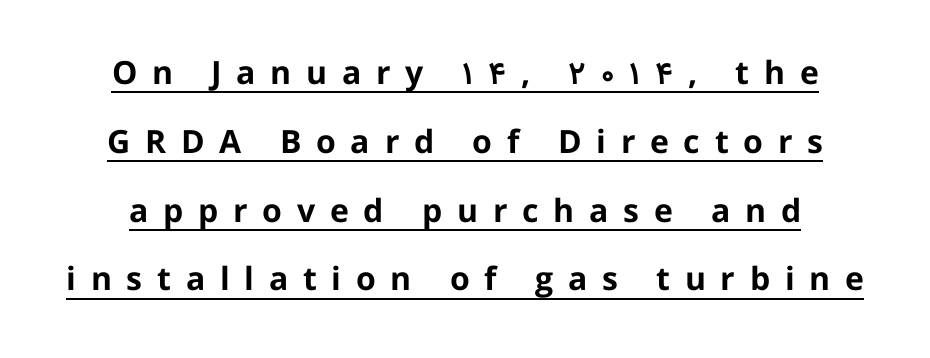
Q: Is the text bold? A: Yes.
Q: Is the text italic (slanted)? A: No, it is upright.
Q: Is the typeface a serif or a sans-serif typeface? A: Sans-serif.
Q: Is the text underlined? A: Yes.
Q: Is the spacing between letters normal or unusually wide? A: Unusually wide.
Q: Is the spacing between lines tight, normal or loose? A: Loose.
Q: Width (condensed, normal, or wide)? A: Normal.
Q: Stroke contrast? A: Low.
Q: x-height? A: Medium.
Q: Monospaced? A: No.
